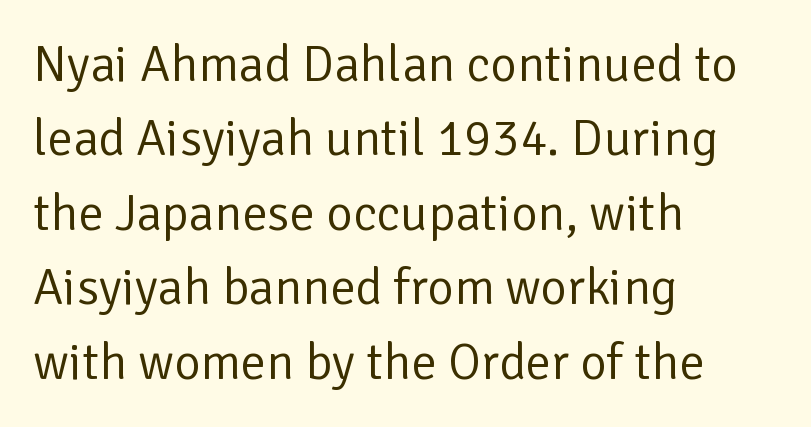
This sample has the flowing, uneven cadence of proportional lettering. Nothing sits at the stroke ends, so this counts as sans-serif. The tracking reads as untouched default to a designer's eye. Casual observation: everything's shoved over to the left.
